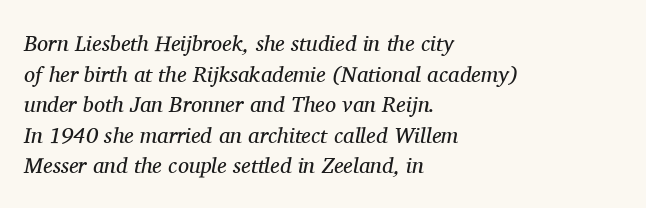
The image shows 22 px text type, italic (leaning right); set left-aligned, normal line spacing (1.39x), normal letter spacing, not underlined.
